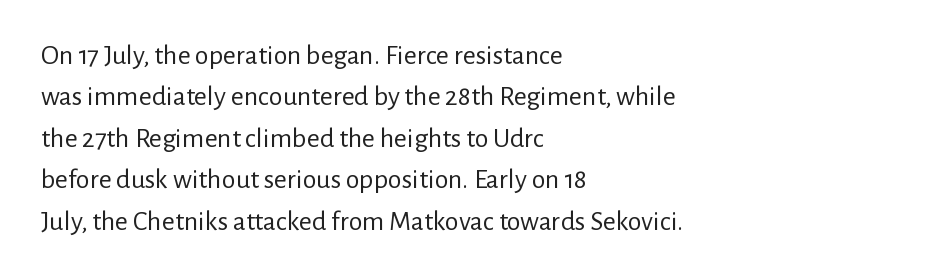
{"serif": "no", "italic": "no", "bold": "no", "weight": "regular", "width": "normal", "stroke_contrast": "low", "x_height": "medium", "monospaced": "no", "underline": "no", "align": "left", "line_spacing": "normal", "line_spacing_ratio": 1.48, "letter_spacing": "normal", "letter_spacing_em": 0.0, "glyph_px": 28}
